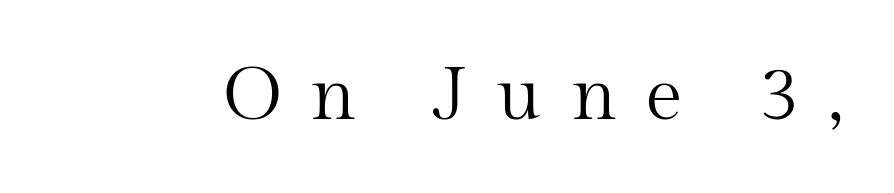
{"serif": "yes", "italic": "no", "bold": "no", "weight": "regular", "width": "normal", "stroke_contrast": "medium", "x_height": "medium", "monospaced": "no", "underline": "no", "letter_spacing": "wide", "letter_spacing_em": 0.39, "glyph_px": 74}
